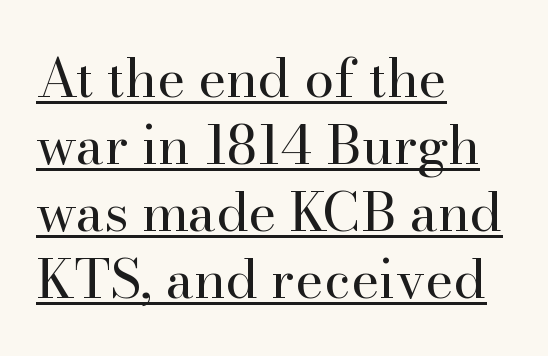
Q: Is the text bold? A: No.
Q: Is the text italic (slanted)? A: No, it is upright.
Q: Is the typeface a serif or a sans-serif typeface? A: Serif.
Q: Is the text underlined? A: Yes.
Q: How is the paragraph aligned? A: Left-aligned.
Q: Is the spacing between letters normal or unusually wide? A: Normal.
Q: Width (condensed, normal, or wide)? A: Normal.
Q: Stroke contrast? A: High.
Q: x-height? A: Small.
Q: Monospaced? A: No.
